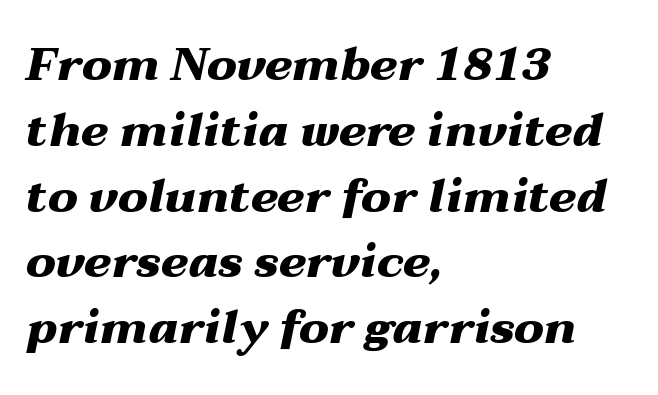
{"italic": "yes", "lean": "right", "slant_degrees": 12, "bold": "yes", "weight": "heavy", "width": "wide", "stroke_contrast": "medium", "x_height": "medium", "monospaced": "no", "underline": "no", "align": "left", "line_spacing": "normal", "line_spacing_ratio": 1.43, "letter_spacing": "normal", "letter_spacing_em": 0.0, "glyph_px": 46}
